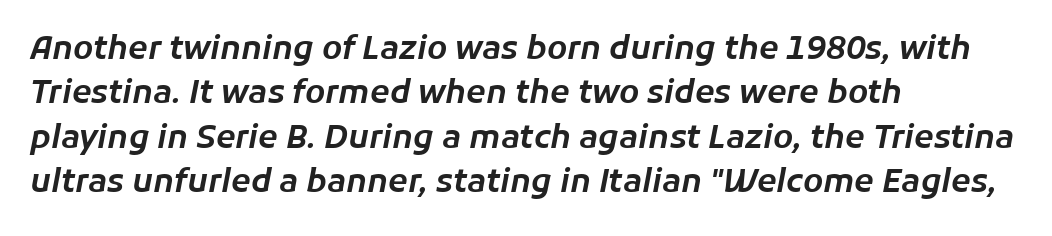
Q: Is the text italic (slanted)? A: Yes, it leans right by about 11 degrees.
Q: Is the text underlined? A: No.
Q: How is the paragraph aligned? A: Left-aligned.
Q: Is the spacing between letters normal or unusually wide? A: Normal.
Q: Is the spacing between lines tight, normal or loose? A: Normal.
Q: Width (condensed, normal, or wide)? A: Normal.
Q: Stroke contrast? A: Low.
Q: x-height? A: Medium.
Q: Monospaced? A: No.
